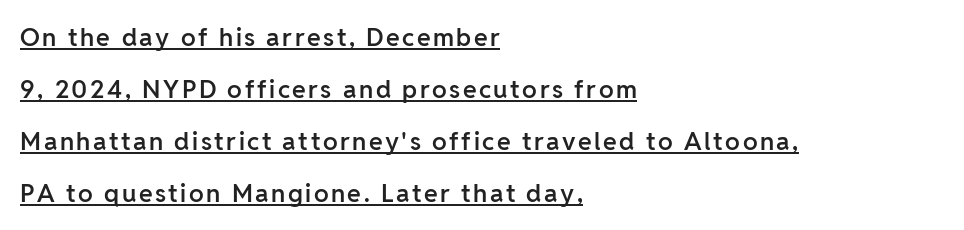
The image shows 25 px text type, upright; set left-aligned, loose line spacing (2.08x), underlined.
